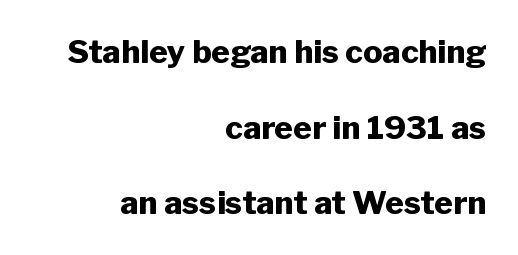
Q: Is the text bold? A: Yes.
Q: Is the text italic (slanted)? A: No, it is upright.
Q: Is the typeface a serif or a sans-serif typeface? A: Sans-serif.
Q: Is the text underlined? A: No.
Q: How is the paragraph aligned? A: Right-aligned.
Q: Is the spacing between letters normal or unusually wide? A: Normal.
Q: Is the spacing between lines tight, normal or loose? A: Loose.
Q: Width (condensed, normal, or wide)? A: Normal.
Q: Stroke contrast? A: Low.
Q: x-height? A: Medium.
Q: Monospaced? A: No.
